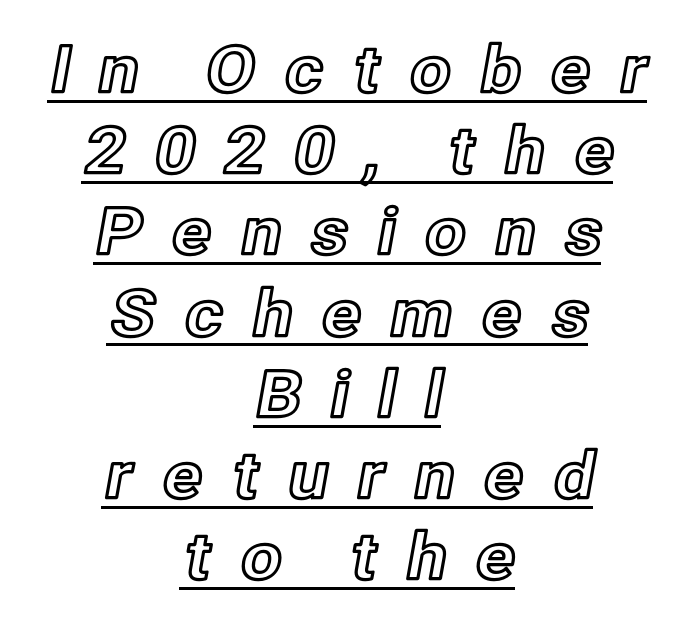
Regarding leading, the lines here are spaced in the standard way. Alignment: centered. Words appear elongated and porous because spacing is wide. Note the varied advance widths — an 'i' is clearly narrower than an 'm'.
